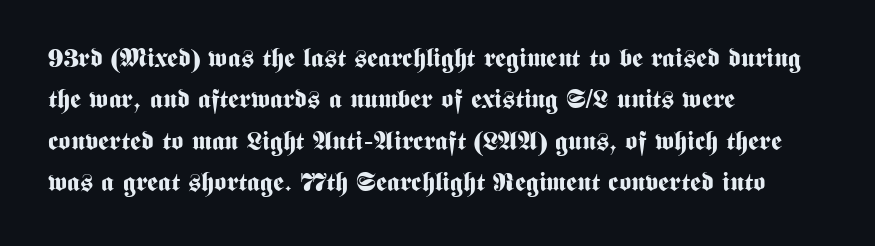
Descenders are the only things crossing below the line. Honestly, the row spacing looks completely unremarkable. The font is running at its bold setting. Inter-character spacing is left at the font's built-in metrics. Vertical strokes here are truly vertical.
